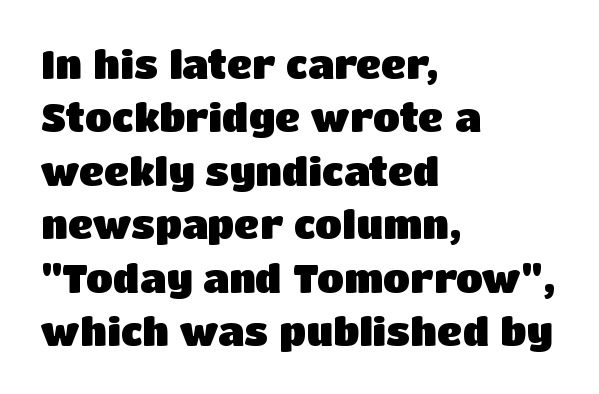
The image shows 39 px heavy sans-serif type, upright; set left-aligned, normal line spacing (1.37x), normal letter spacing, not underlined; low stroke contrast and a large x-height.
